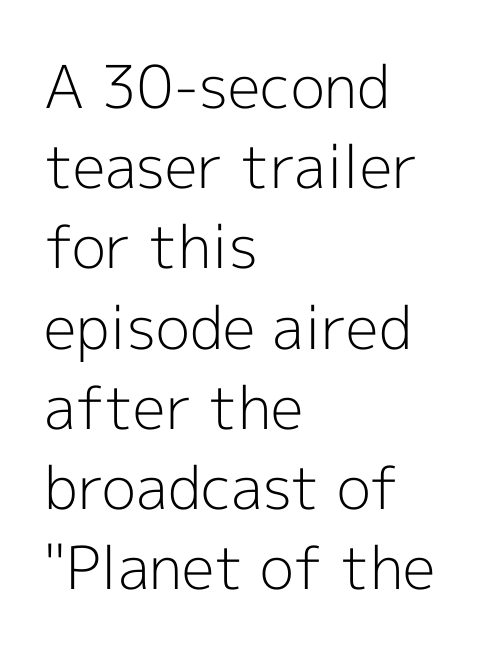
The image shows 59 px light sans-serif type, upright; set left-aligned, normal line spacing (1.36x), normal letter spacing, not underlined; a medium x-height.
